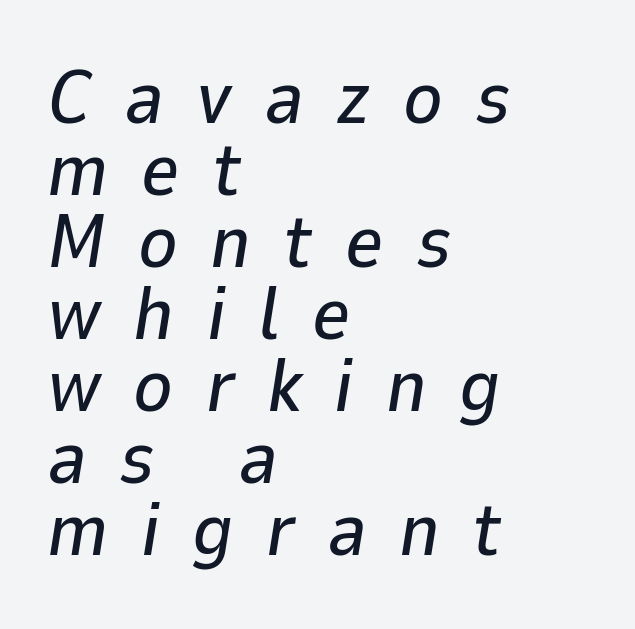
The image shows 75 px text type, italic (leaning right); set left-aligned, tight line spacing (0.96x), unusually wide letter spacing (+0.43 em), not underlined; low stroke contrast and a medium x-height.
